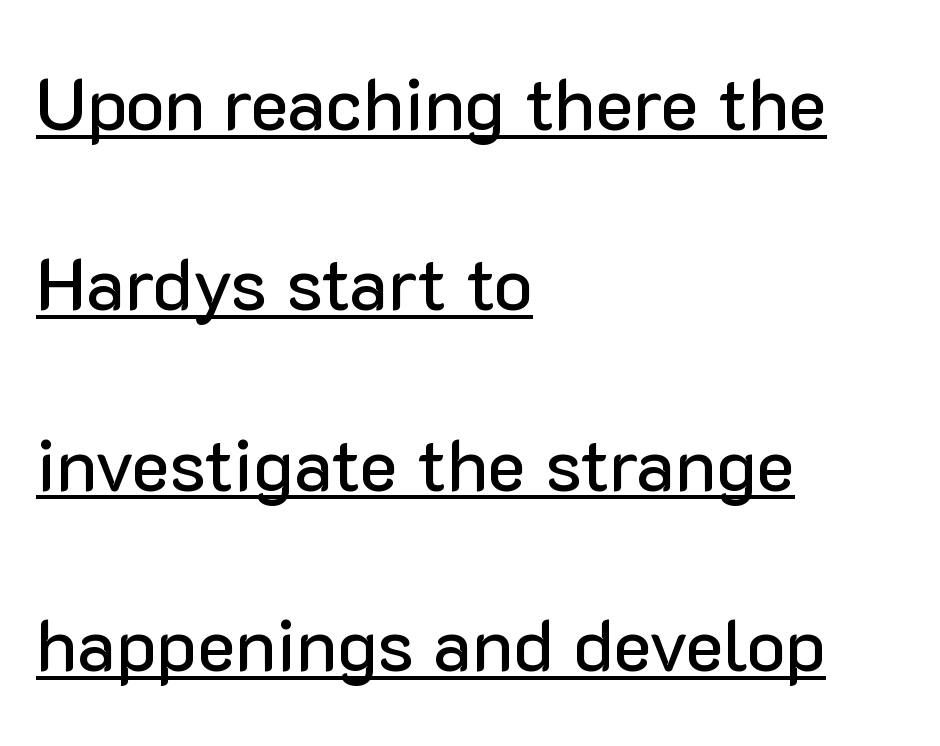
The image shows 73 px sans-serif type, upright; set left-aligned, loose line spacing (2.47x), normal letter spacing, underlined; low stroke contrast and a medium x-height.
